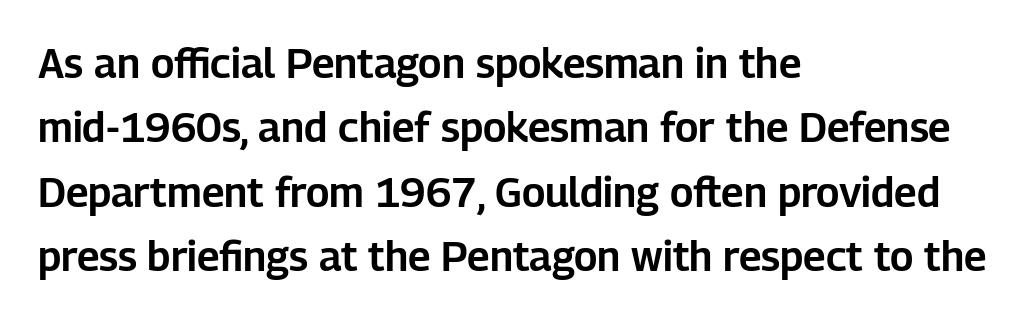
The image shows 41 px sans-serif type, upright; set left-aligned, normal line spacing (1.57x), normal letter spacing, not underlined; low stroke contrast and a medium x-height.
